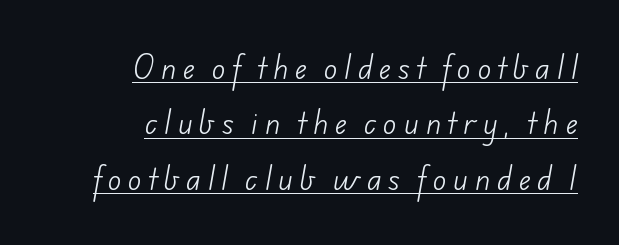
{"serif": "no", "bold": "no", "weight": "light", "width": "normal", "stroke_contrast": "low", "x_height": "small", "monospaced": "no", "underline": "yes", "align": "right", "line_spacing": "loose", "line_spacing_ratio": 1.98, "letter_spacing": "wide", "letter_spacing_em": 0.25, "glyph_px": 28}
